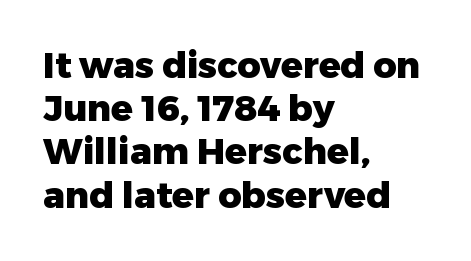
What weight is shown? A full bold with thick strokes. The rendering uses natural spacing where letterforms have individual widths. Each line starts at the same left margin while the right side varies. The tracking reads as untouched default to a designer's eye. The letters carry no serifs — their stems end cleanly without finishing strokes. Quick note: underline off.
